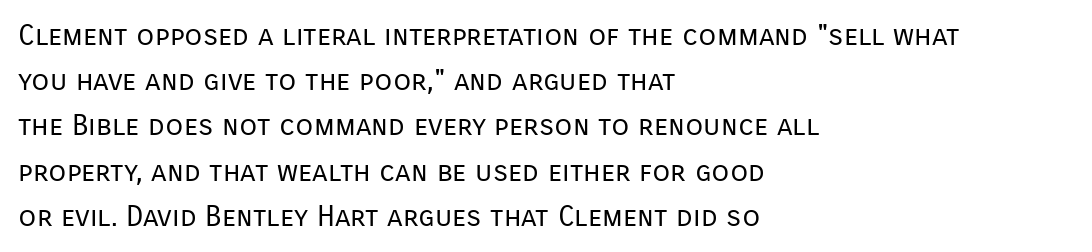
The image shows 29 px regular-weight sans-serif type, upright; set left-aligned, normal line spacing (1.56x), normal letter spacing, not underlined; low stroke contrast and a medium x-height.
